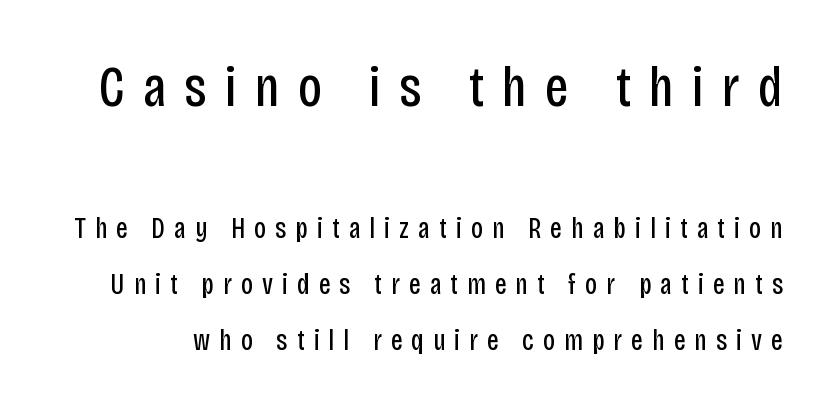
Q: Is the text bold? A: No.
Q: Is the text italic (slanted)? A: No, it is upright.
Q: Is the typeface a serif or a sans-serif typeface? A: Sans-serif.
Q: Is the text underlined? A: No.
Q: Is the spacing between letters normal or unusually wide? A: Unusually wide.
Q: Is the spacing between lines tight, normal or loose? A: Loose.
Q: Which block of text is set in a larger size, the first (top) or the second (bottom)? A: The first (top) one.
Q: Width (condensed, normal, or wide)? A: Condensed.
Q: Stroke contrast? A: Low.
Q: x-height? A: Large.
Q: Monospaced? A: No.
